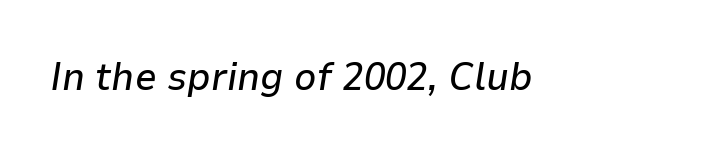
Q: Is the text italic (slanted)? A: Yes, it leans right by about 9 degrees.
Q: Is the text underlined? A: No.
Q: Is the spacing between letters normal or unusually wide? A: Normal.
Q: Width (condensed, normal, or wide)? A: Normal.
Q: Stroke contrast? A: Low.
Q: x-height? A: Medium.
Q: Monospaced? A: No.
